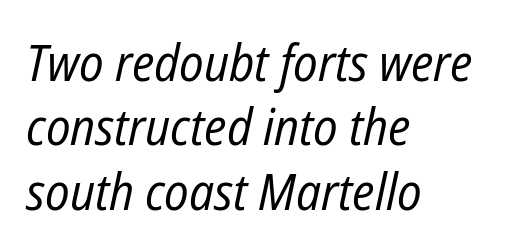
The line texture is even and compact thanks to regular tracking. The space directly below the letters is spotless. Which margin do the lines hug? The left one — the right edge is uneven. Every character sits at an angle, as italics do.
